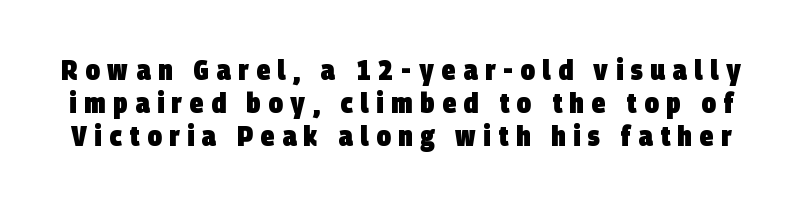
{"serif": "no", "bold": "yes", "weight": "heavy", "width": "condensed", "stroke_contrast": "low", "x_height": "large", "monospaced": "no", "underline": "no", "line_spacing_ratio": 1.17, "letter_spacing": "wide", "letter_spacing_em": 0.27, "glyph_px": 28}
